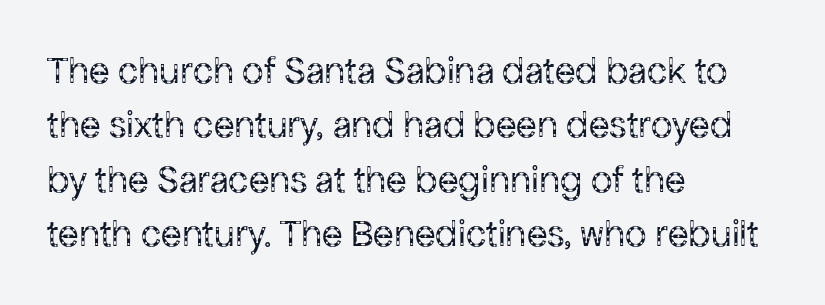
The image shows 38 px regular-weight sans-serif type, upright; set left-aligned, normal line spacing (1.43x), normal letter spacing, not underlined; low stroke contrast and a medium x-height.
